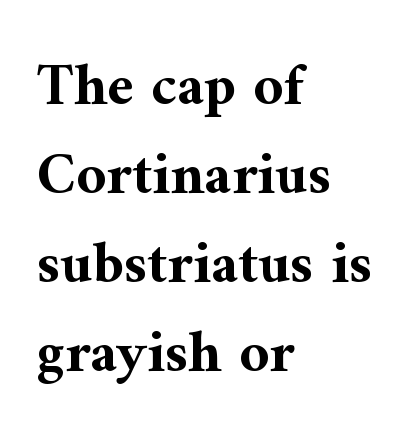
Left-aligned paragraph, ragged on the right. The tracking reads as untouched default to a designer's eye. The strokes are fattened all the way to bold. Any mark beneath the type? The region is blank.
